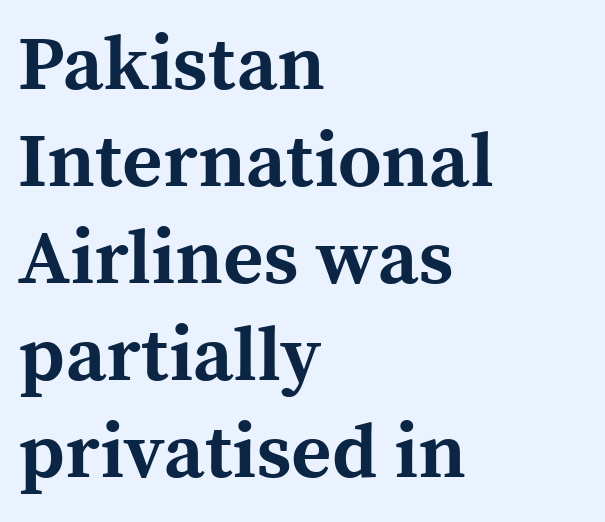
{"serif": "yes", "italic": "no", "bold": "yes", "weight": "bold", "width": "normal", "x_height": "medium", "monospaced": "no", "underline": "no", "align": "left", "line_spacing": "normal", "line_spacing_ratio": 1.26, "letter_spacing": "normal", "letter_spacing_em": 0.0, "glyph_px": 77}
